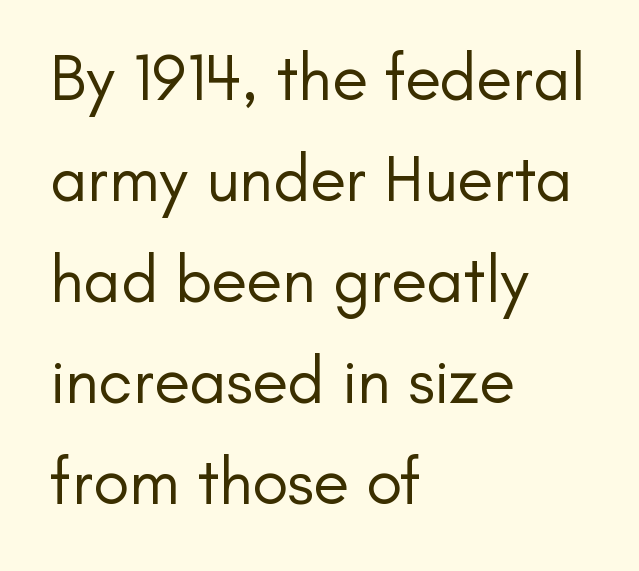
The image shows 66 px regular-weight sans-serif type, upright; set left-aligned, normal line spacing (1.53x), normal letter spacing, not underlined; low stroke contrast and a small x-height.
